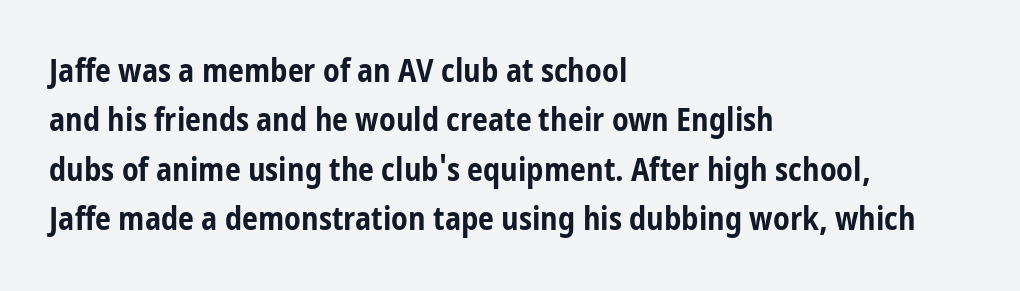
Q: Is the text bold? A: Yes.
Q: Is the text italic (slanted)? A: No, it is upright.
Q: Is the typeface a serif or a sans-serif typeface? A: Sans-serif.
Q: Is the text underlined? A: No.
Q: How is the paragraph aligned? A: Left-aligned.
Q: Is the spacing between letters normal or unusually wide? A: Normal.
Q: Is the spacing between lines tight, normal or loose? A: Normal.
Q: Width (condensed, normal, or wide)? A: Condensed.
Q: Stroke contrast? A: Low.
Q: x-height? A: Medium.
Q: Monospaced? A: No.
